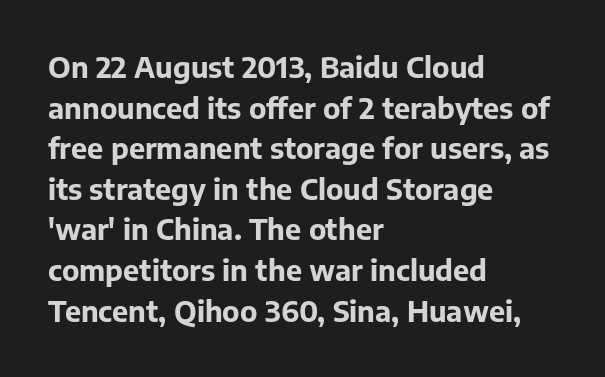
Q: Is the text bold? A: Yes.
Q: Is the text italic (slanted)? A: No, it is upright.
Q: Is the typeface a serif or a sans-serif typeface? A: Sans-serif.
Q: Is the text underlined? A: No.
Q: How is the paragraph aligned? A: Left-aligned.
Q: Is the spacing between letters normal or unusually wide? A: Normal.
Q: Is the spacing between lines tight, normal or loose? A: Normal.
Q: Width (condensed, normal, or wide)? A: Normal.
Q: Stroke contrast? A: Low.
Q: x-height? A: Medium.
Q: Monospaced? A: No.
